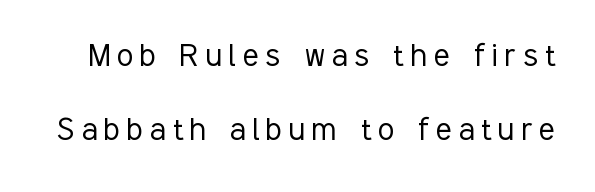
The image shows 37 px light, condensed sans-serif type, upright; set loose line spacing (1.99x), not underlined; low stroke contrast and a medium x-height.
